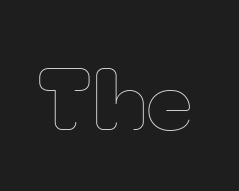
{"italic": "no", "bold": "no", "weight": "thin", "width": "normal", "stroke_contrast": "low", "x_height": "small", "monospaced": "no", "underline": "no", "letter_spacing": "normal", "letter_spacing_em": 0.0, "glyph_px": 80}
